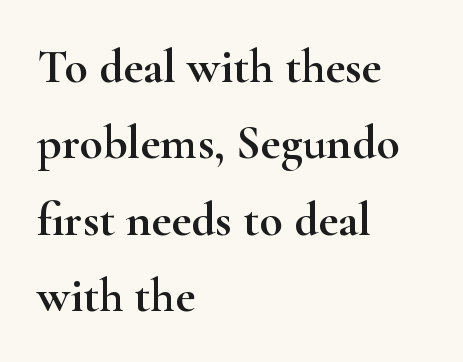
Is there any slant? The stems are plumb. The rag falls on the right side of this text block. Looks like regular typesetting: each glyph gets only the width it needs. You can tell from the footed stems that serif type was used. Does extra space separate the letters? No, they use regular spacing.
